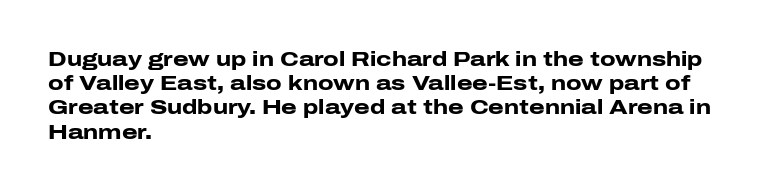
The image shows 20 px bold type, upright; set left-aligned, line spacing 1.21x, normal letter spacing, not underlined.
